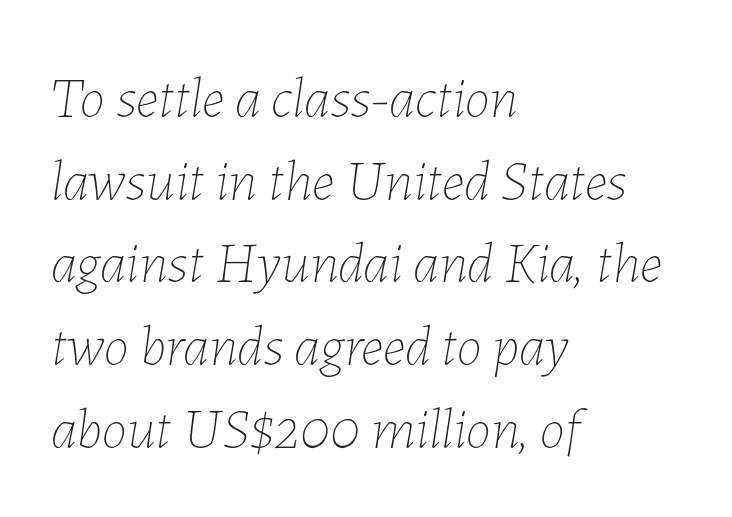
The image shows 57 px thin type, italic (leaning right); set left-aligned, normal line spacing (1.45x), normal letter spacing, not underlined; low stroke contrast and a medium x-height.
